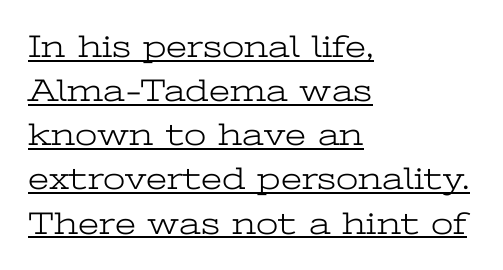
{"serif": "yes", "italic": "no", "bold": "no", "weight": "light", "width": "wide", "stroke_contrast": "low", "x_height": "medium", "monospaced": "no", "underline": "yes", "align": "left", "line_spacing": "normal", "line_spacing_ratio": 1.38, "letter_spacing": "normal", "letter_spacing_em": 0.0, "glyph_px": 32}
